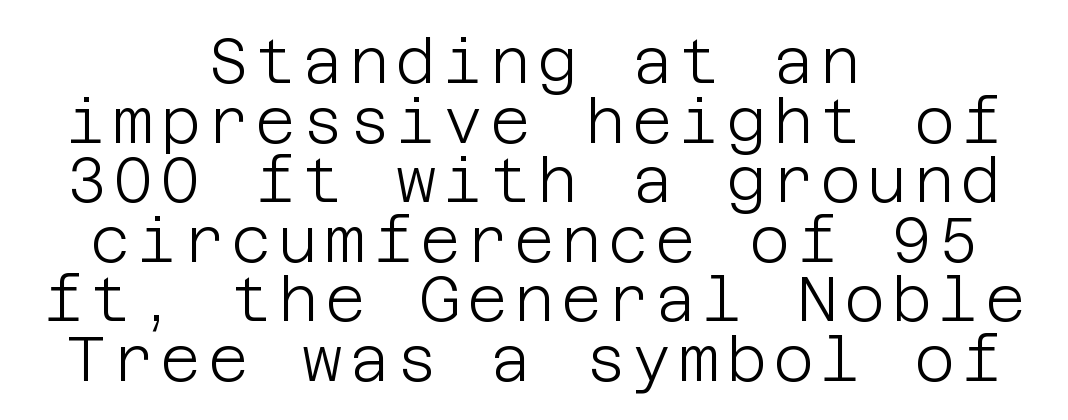
The image shows 62 px light sans-serif type, upright; set centered, tight line spacing (0.96x), not underlined; low stroke contrast and a large x-height.
